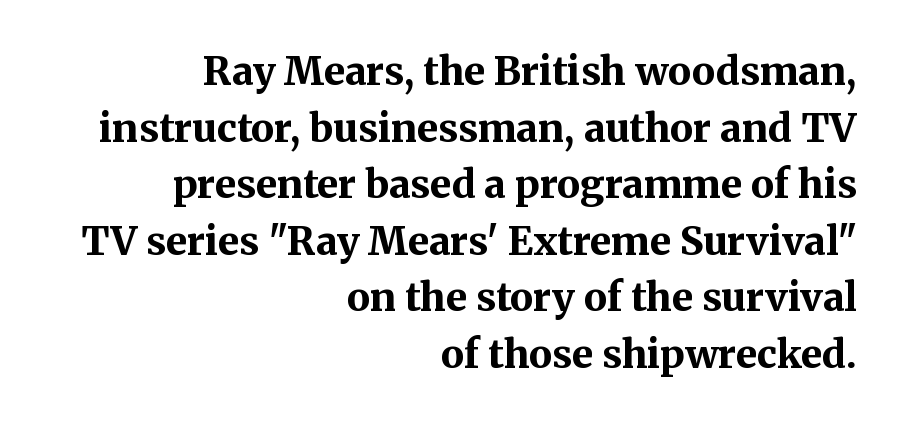
The image shows 39 px bold serif type, upright; set right-aligned, normal line spacing (1.45x), normal letter spacing, not underlined; medium stroke contrast and a medium x-height.
